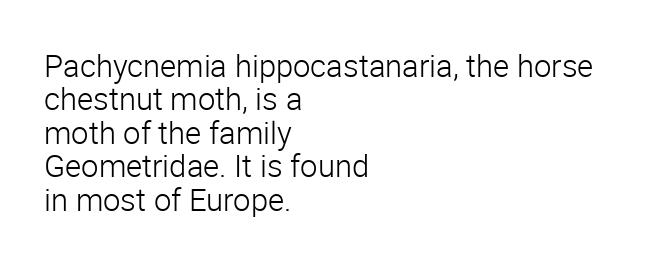
Q: Is the text bold? A: No.
Q: Is the text italic (slanted)? A: No, it is upright.
Q: Is the typeface a serif or a sans-serif typeface? A: Sans-serif.
Q: Is the text underlined? A: No.
Q: How is the paragraph aligned? A: Left-aligned.
Q: Is the spacing between letters normal or unusually wide? A: Normal.
Q: Is the spacing between lines tight, normal or loose? A: Tight.
Q: Width (condensed, normal, or wide)? A: Normal.
Q: Stroke contrast? A: Low.
Q: x-height? A: Medium.
Q: Monospaced? A: No.
